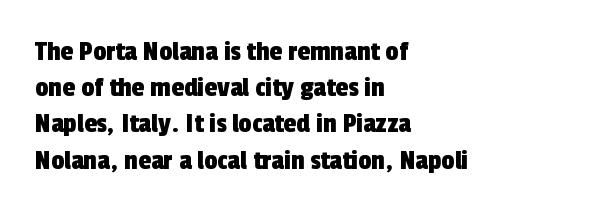
{"serif": "no", "width": "condensed", "x_height": "medium", "monospaced": "no", "underline": "no", "align": "left", "line_spacing": "normal", "line_spacing_ratio": 1.25, "letter_spacing": "normal", "letter_spacing_em": 0.0, "glyph_px": 29}
